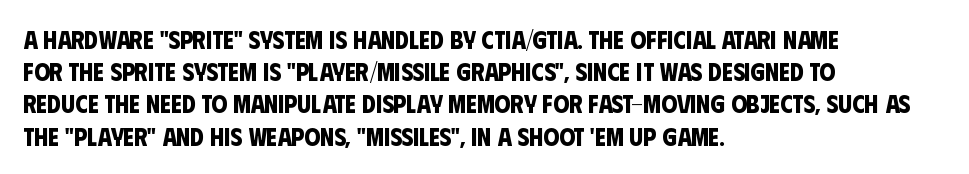
The baseline area is clear. Standard letterfit; no display-style spreading of the glyphs. The sample has been set heavy, in full bold. Teacher's note: observe the even left margin — that is flush-left alignment.
